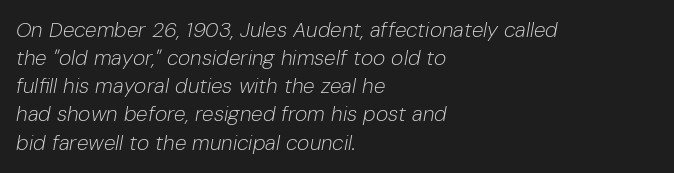
These lines are set flush left with a ragged right edge. The text carries the slant typical of an italic or oblique font. The block of text has a typical density, with ordinary space between rows. Vertical stems look standard width or narrower in stroke. Is the letter spacing exaggerated? No — it looks like the ordinary default. Type without underlining.
